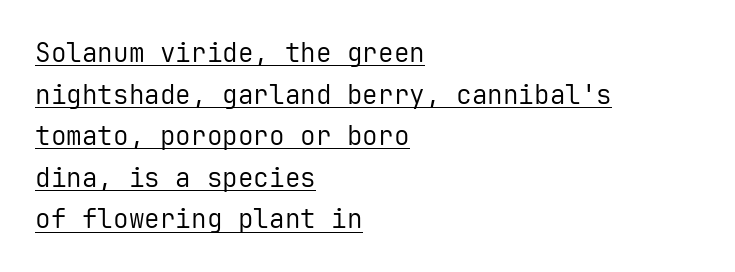
Nope, not italic — everything's standing straight. Every row of glyphs begins at an identical x-position on the left. The font sits on the lighter half of the weight spectrum, regular included. If you measured baseline to baseline, you'd find a middling distance.
